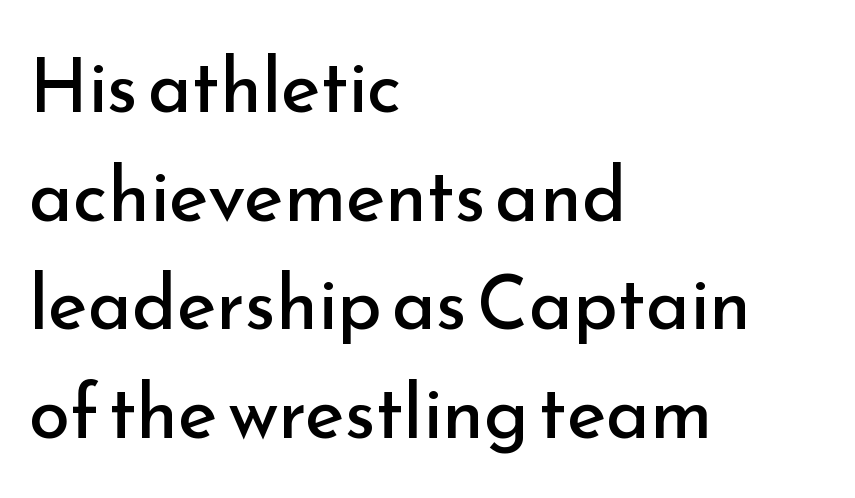
Descender tails drop into unmarked territory. Grotesque or geometric, the face here clearly has no serifs. Nothing heavy about these letters — not bold at all. Successive baselines arrive at the customary interval. Line starts are locked; line ends wander. Character widths vary here, with narrow letters taking less room than wide ones.
